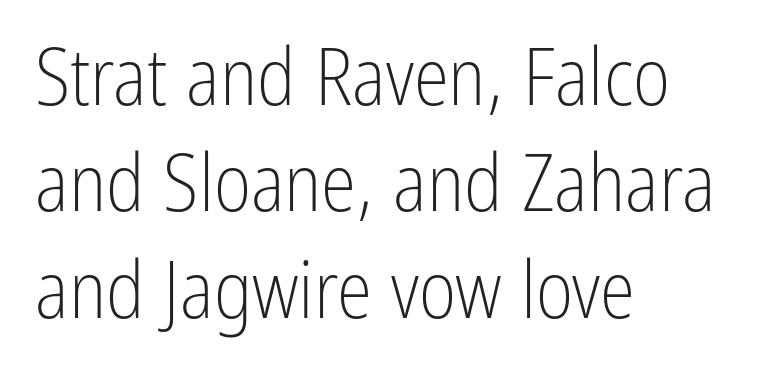
{"serif": "no", "italic": "no", "bold": "no", "weight": "light", "width": "condensed", "stroke_contrast": "low", "x_height": "medium", "monospaced": "no", "underline": "no", "align": "left", "line_spacing": "normal", "line_spacing_ratio": 1.33, "letter_spacing": "normal", "letter_spacing_em": 0.0, "glyph_px": 80}
